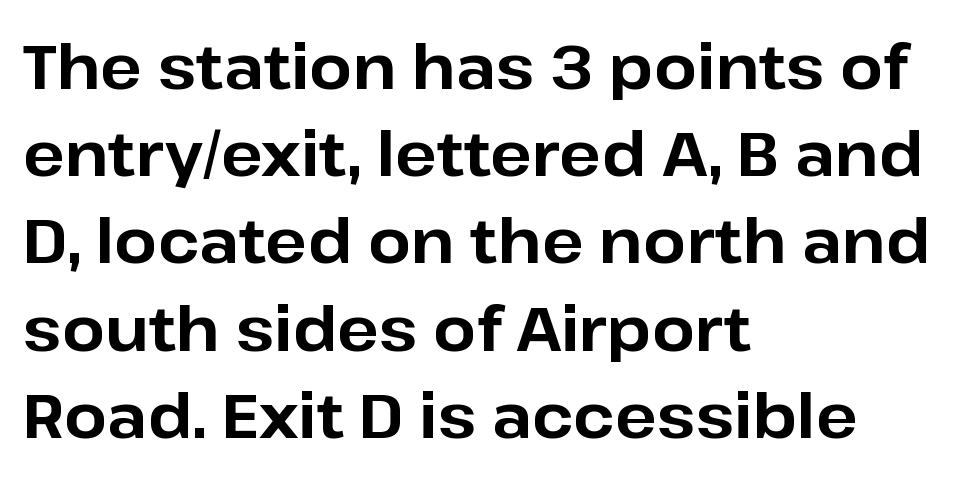
The image shows 61 px bold sans-serif type, upright; set left-aligned, normal line spacing (1.43x), normal letter spacing, not underlined; low stroke contrast and a medium x-height.
